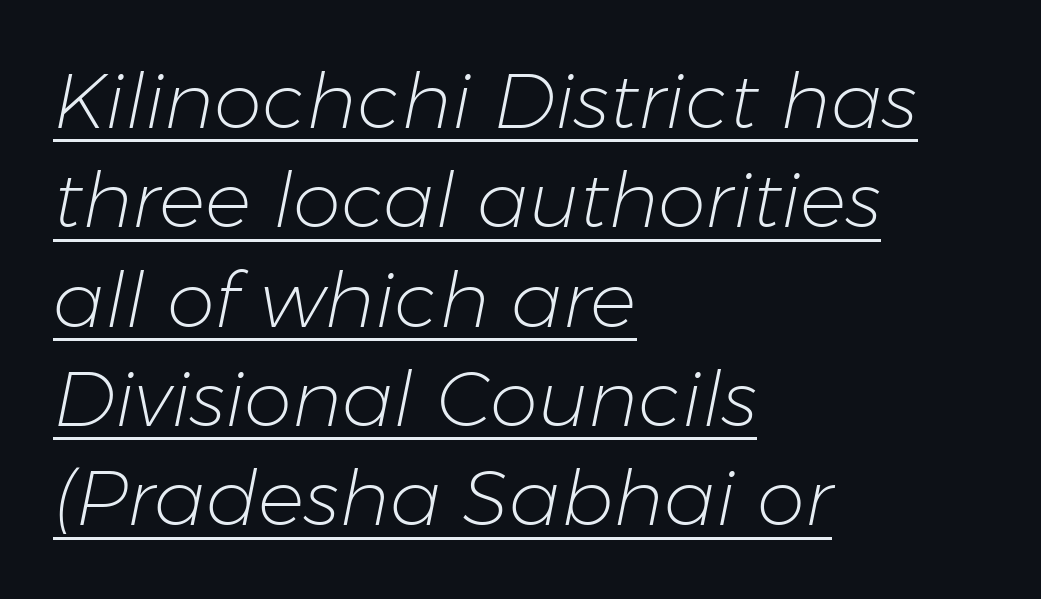
The image shows 77 px light type, italic (leaning right); set left-aligned, normal line spacing (1.29x), normal letter spacing, underlined; low stroke contrast and a medium x-height.
